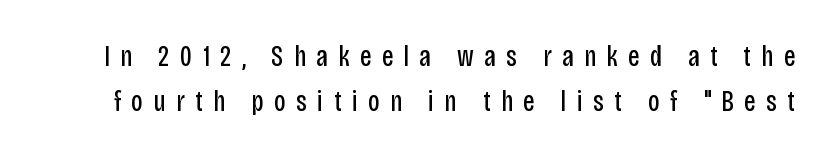
{"serif": "no", "italic": "no", "bold": "no", "weight": "regular", "width": "condensed", "stroke_contrast": "low", "x_height": "large", "monospaced": "no", "underline": "no", "line_spacing": "normal", "line_spacing_ratio": 1.56, "letter_spacing": "wide", "letter_spacing_em": 0.36, "glyph_px": 29}
